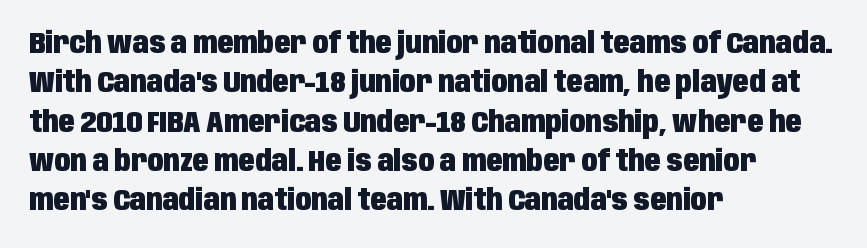
Q: Is the text bold? A: Yes.
Q: Is the text italic (slanted)? A: No, it is upright.
Q: Is the typeface a serif or a sans-serif typeface? A: Sans-serif.
Q: Is the text underlined? A: No.
Q: How is the paragraph aligned? A: Left-aligned.
Q: Is the spacing between letters normal or unusually wide? A: Normal.
Q: Is the spacing between lines tight, normal or loose? A: Normal.
Q: Width (condensed, normal, or wide)? A: Condensed.
Q: Stroke contrast? A: Low.
Q: x-height? A: Large.
Q: Monospaced? A: No.
